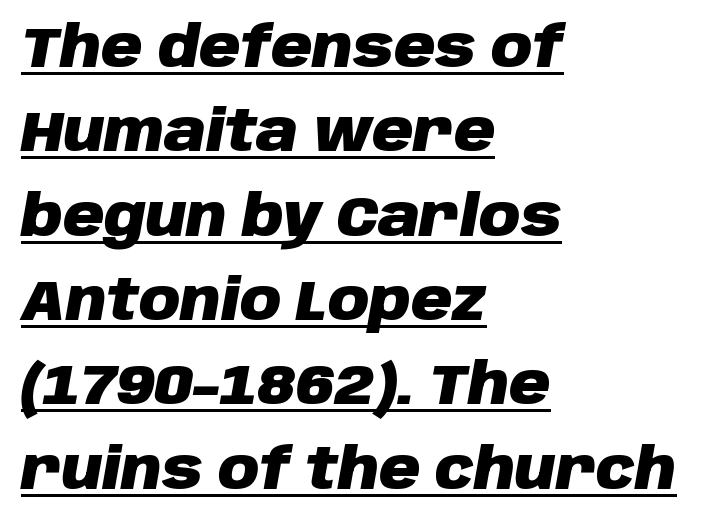
The image shows 57 px heavy type, italic (leaning right); set left-aligned, normal line spacing (1.48x), normal letter spacing, underlined; low stroke contrast and a large x-height.
